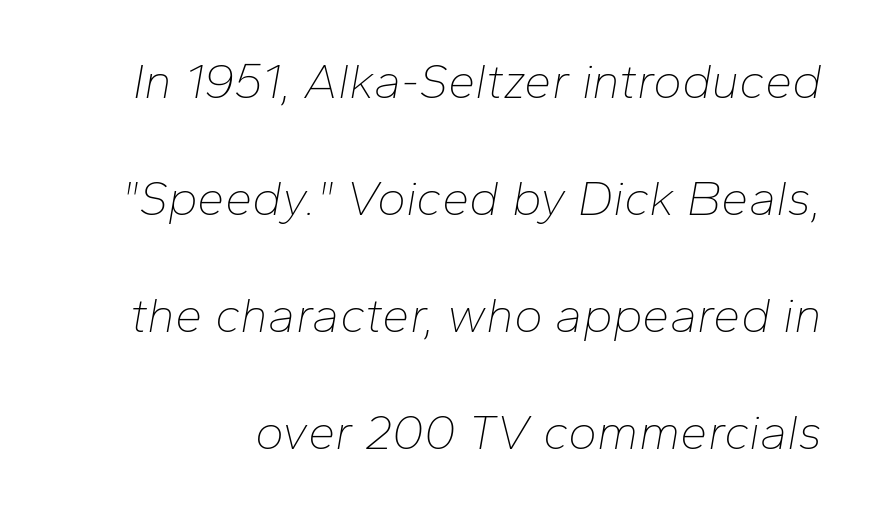
Q: Is the text bold? A: No.
Q: Is the text italic (slanted)? A: Yes, it leans right by about 10 degrees.
Q: Is the text underlined? A: No.
Q: Is the spacing between letters normal or unusually wide? A: Normal.
Q: Is the spacing between lines tight, normal or loose? A: Loose.
Q: Width (condensed, normal, or wide)? A: Normal.
Q: Stroke contrast? A: Low.
Q: x-height? A: Medium.
Q: Monospaced? A: No.
